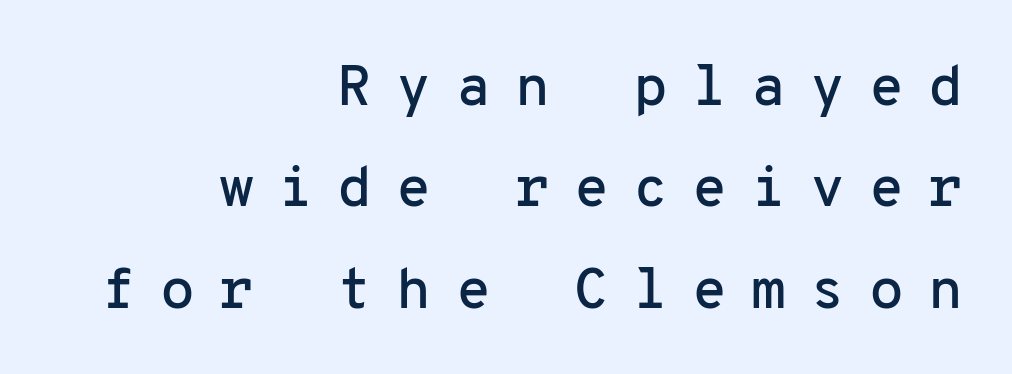
{"serif": "no", "italic": "no", "width": "normal", "stroke_contrast": "low", "x_height": "medium", "monospaced": "yes", "underline": "no", "align": "right", "line_spacing_ratio": 1.78, "letter_spacing": "wide", "letter_spacing_em": 0.42, "glyph_px": 57}
